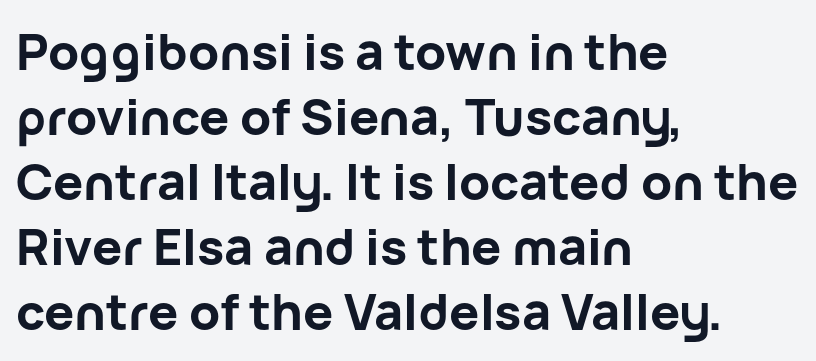
{"serif": "no", "italic": "no", "bold": "yes", "weight": "bold", "width": "normal", "stroke_contrast": "low", "x_height": "medium", "monospaced": "no", "underline": "no", "align": "left", "line_spacing": "normal", "line_spacing_ratio": 1.3, "letter_spacing": "normal", "letter_spacing_em": 0.0, "glyph_px": 50}
